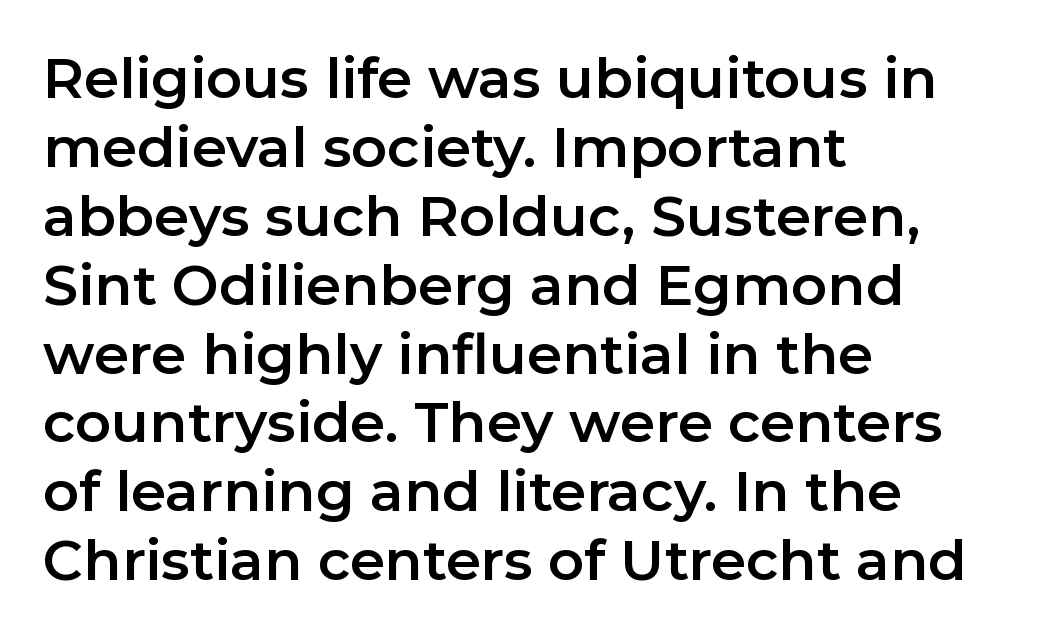
{"serif": "no", "italic": "no", "width": "normal", "stroke_contrast": "low", "x_height": "medium", "monospaced": "no", "underline": "no", "align": "left", "line_spacing_ratio": 1.23, "letter_spacing": "normal", "letter_spacing_em": 0.0, "glyph_px": 56}
